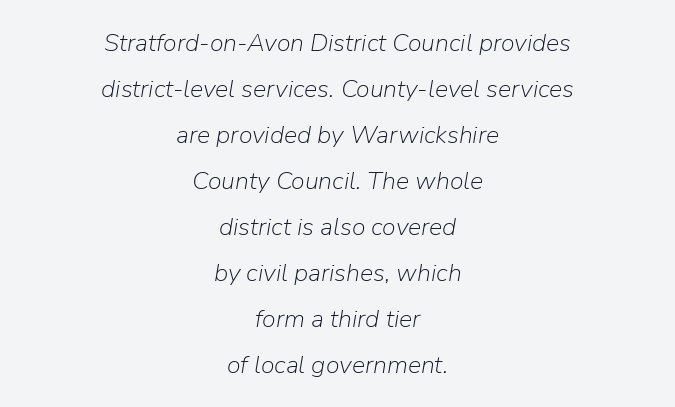
{"italic": "yes", "lean": "right", "slant_degrees": 9, "bold": "no", "underline": "no", "align": "center", "line_spacing_ratio": 1.84, "letter_spacing": "normal", "letter_spacing_em": 0.0, "glyph_px": 25}
